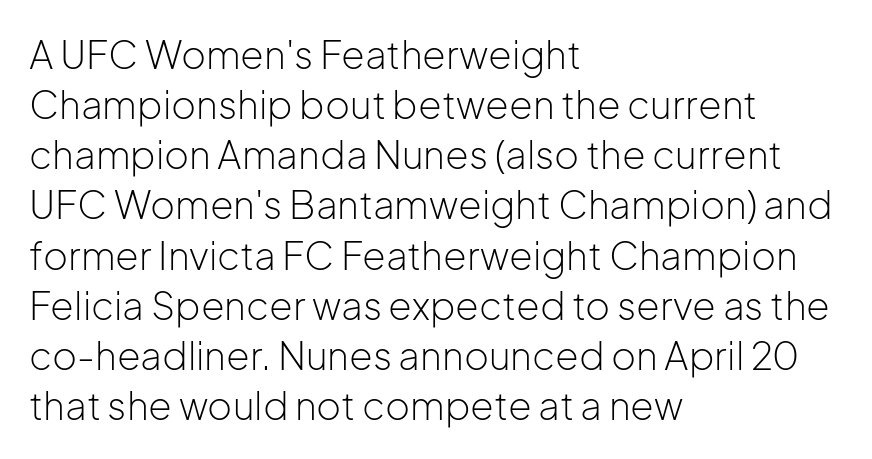
The image shows 38 px light sans-serif type, upright; set left-aligned, normal line spacing (1.32x), normal letter spacing, not underlined; low stroke contrast and a medium x-height.
